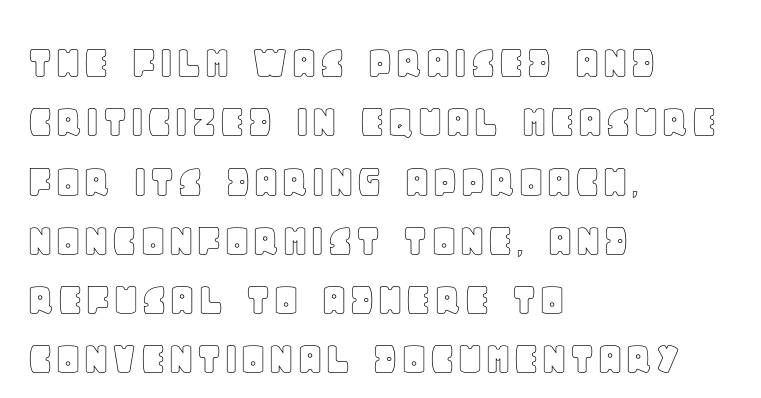
{"italic": "no", "width": "normal", "x_height": "large", "monospaced": "no", "underline": "no", "align": "left", "line_spacing_ratio": 1.21, "letter_spacing": "normal", "letter_spacing_em": 0.0, "glyph_px": 49}
